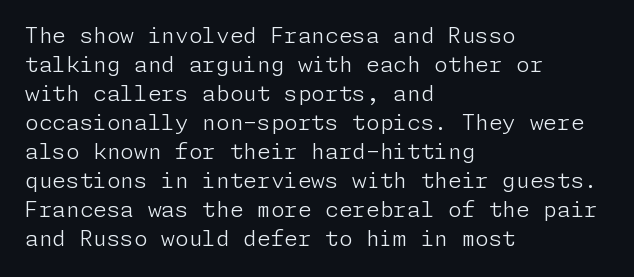
{"italic": "no", "bold": "no", "underline": "no", "align": "left", "line_spacing": "normal", "line_spacing_ratio": 1.32, "letter_spacing": "normal", "letter_spacing_em": 0.0, "glyph_px": 22}
